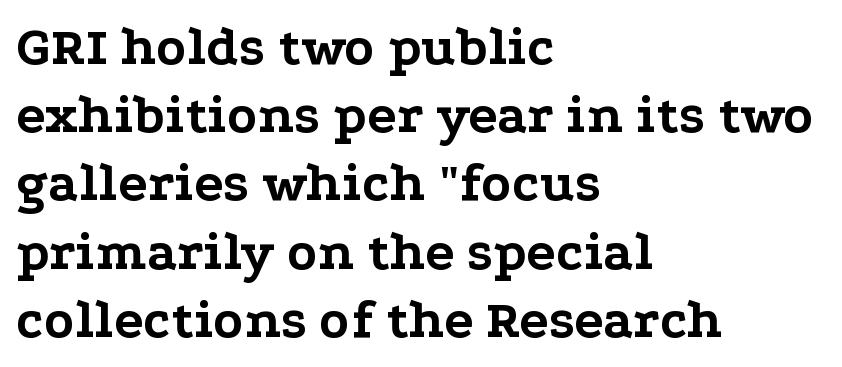
Posture: vertical. Horizontal alignment here is leftward, the default for most running prose. Quick note: underline off. Caption: standard tracking, unaltered. Set as a true bold cut, around the 700 mark.
